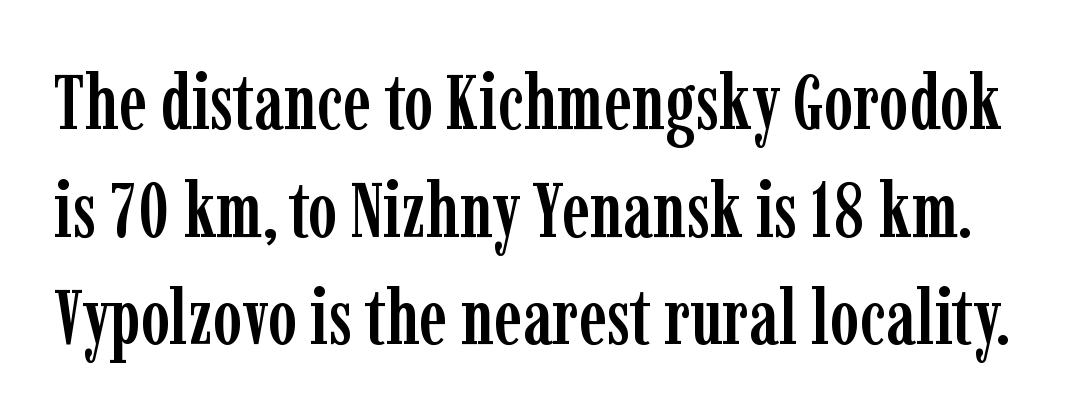
Q: Is the text italic (slanted)? A: No, it is upright.
Q: Is the typeface a serif or a sans-serif typeface? A: Serif.
Q: Is the text underlined? A: No.
Q: Is the spacing between letters normal or unusually wide? A: Normal.
Q: Is the spacing between lines tight, normal or loose? A: Normal.
Q: Width (condensed, normal, or wide)? A: Condensed.
Q: Stroke contrast? A: Low.
Q: x-height? A: Medium.
Q: Monospaced? A: No.
